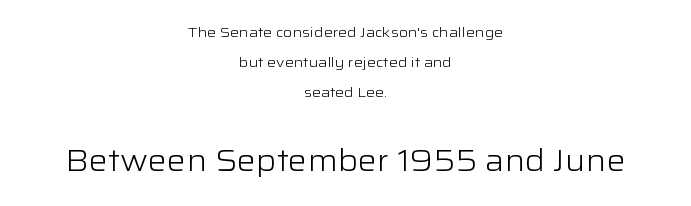
Q: Is the text bold? A: No.
Q: Is the text italic (slanted)? A: No, it is upright.
Q: Is the typeface a serif or a sans-serif typeface? A: Sans-serif.
Q: Is the text underlined? A: No.
Q: How is the paragraph aligned? A: Centered.
Q: Is the spacing between letters normal or unusually wide? A: Normal.
Q: Is the spacing between lines tight, normal or loose? A: Loose.
Q: Which block of text is set in a larger size, the first (top) or the second (bottom)? A: The second (bottom) one.
Q: Width (condensed, normal, or wide)? A: Wide.
Q: Stroke contrast? A: Low.
Q: x-height? A: Medium.
Q: Monospaced? A: No.
